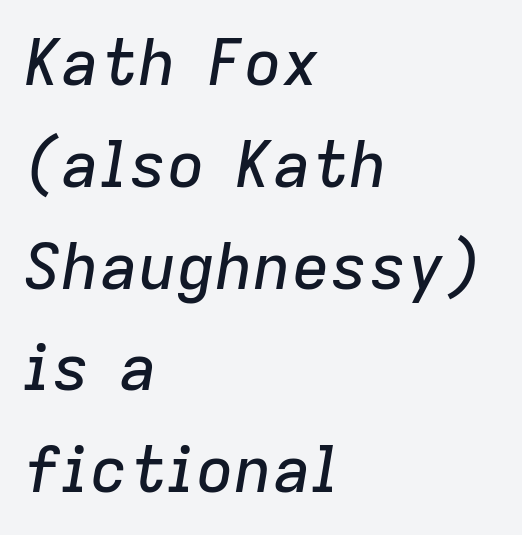
Inter-character spacing is left at the font's built-in metrics. Varying glyph widths throughout — classic text-font behaviour. Interline gaps are of average width in this sample. The rendering anchors every line to the left-hand side. Every character sits at an angle, as italics do. Each row of text sits above clean, open space.
